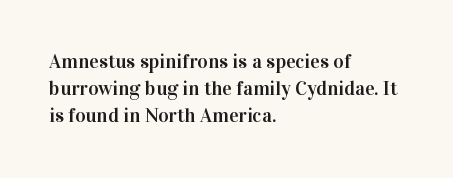
{"italic": "no", "underline": "no", "align": "left", "line_spacing": "normal", "line_spacing_ratio": 1.36, "letter_spacing": "normal", "letter_spacing_em": 0.0, "glyph_px": 20}
